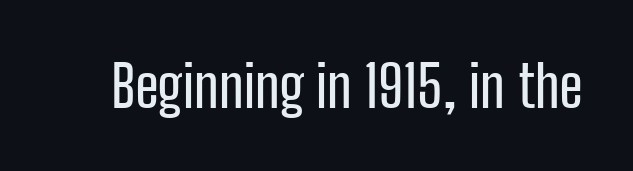
Q: Is the text italic (slanted)? A: No, it is upright.
Q: Is the typeface a serif or a sans-serif typeface? A: Sans-serif.
Q: Is the text underlined? A: No.
Q: Is the spacing between letters normal or unusually wide? A: Normal.
Q: Width (condensed, normal, or wide)? A: Condensed.
Q: Stroke contrast? A: Low.
Q: x-height? A: Medium.
Q: Monospaced? A: No.
